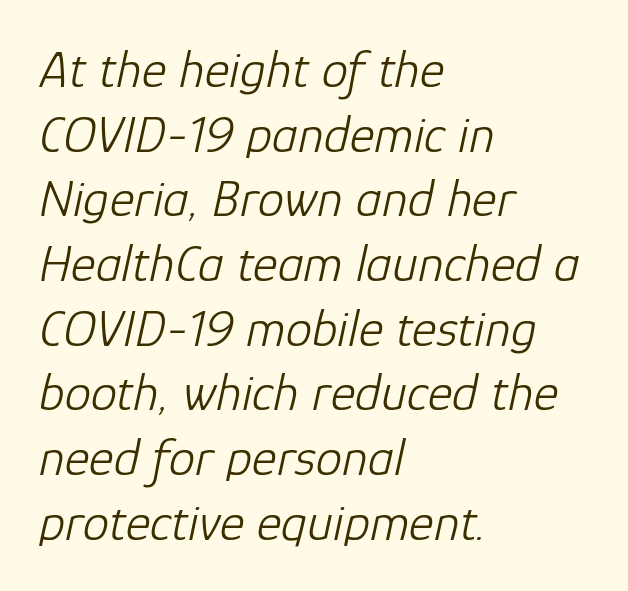
Is the stroke heavy? The answer is a plain regular-or-lighter. Note the varied advance widths — an 'i' is clearly narrower than an 'm'. Rule under the text: the space is simply empty. In terms of letterspacing, this is plain default setting. Every row of glyphs begins at an identical x-position on the left.
